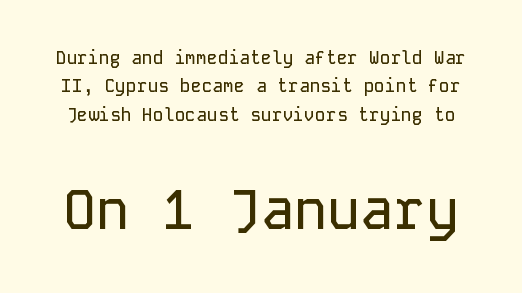
The typography opts for an upright posture over an oblique one. If you squint, the bottom block still reads clearly — it's the larger of the two. The passage shown is not underscored anywhere. The letters march in equal steps, a hallmark of fixed-pitch type. This block has exactly the height ordinary leading produces.
